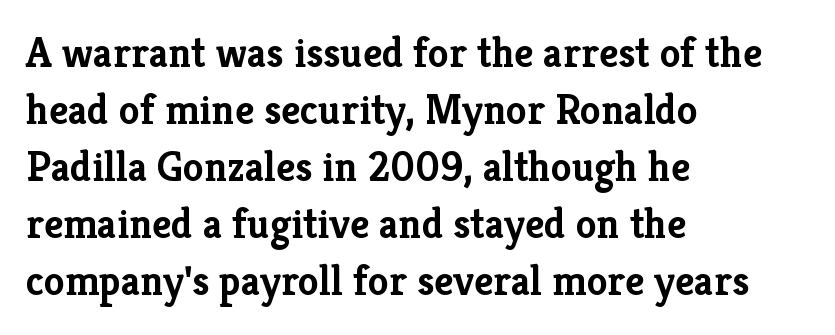
The image shows 42 px semibold serif type, upright; set left-aligned, normal line spacing (1.36x), normal letter spacing, not underlined; low stroke contrast and a medium x-height.
